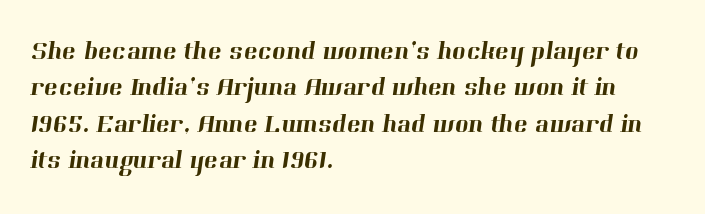
{"underline": "no", "align": "left", "line_spacing": "normal", "line_spacing_ratio": 1.4, "letter_spacing": "normal", "letter_spacing_em": 0.0, "glyph_px": 26}
